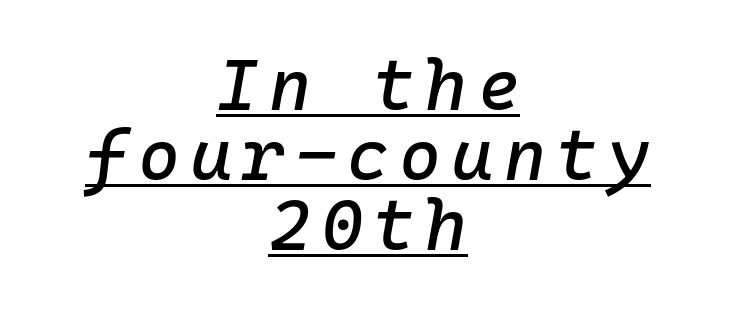
{"italic": "yes", "lean": "right", "slant_degrees": 10, "width": "normal", "stroke_contrast": "low", "x_height": "medium", "underline": "yes", "align": "center", "line_spacing": "tight", "line_spacing_ratio": 0.97, "glyph_px": 72}
